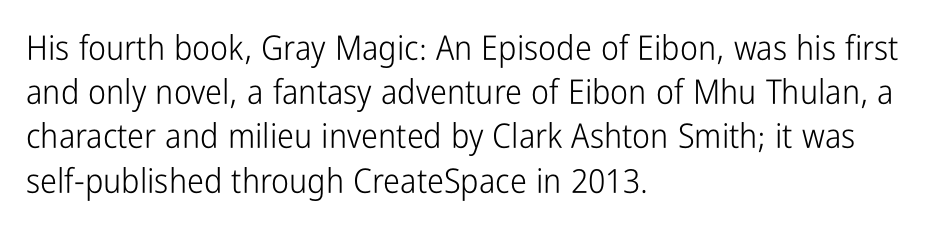
Inter-character spacing is left at the font's built-in metrics. Unlike a traditional serif, this face leaves its strokes unadorned. Is there any slant? The stems are plumb. Stroke thickness stays within the range of a standard reading face or lighter.
